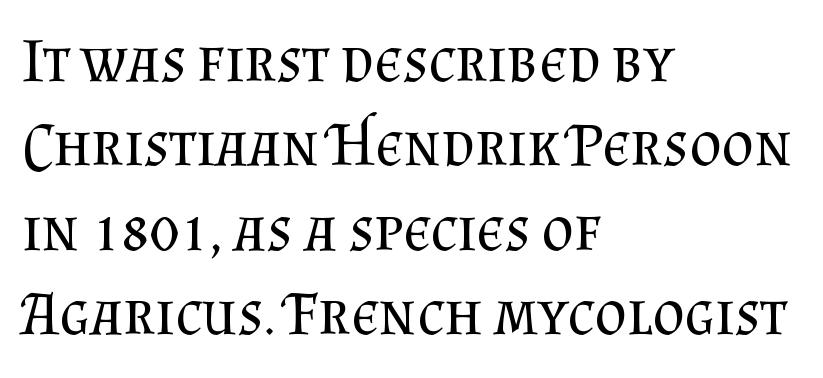
{"serif": "yes", "italic": "no", "bold": "no", "weight": "regular", "width": "normal", "stroke_contrast": "medium", "x_height": "small", "monospaced": "no", "underline": "no", "align": "left", "line_spacing": "normal", "line_spacing_ratio": 1.36, "letter_spacing": "normal", "letter_spacing_em": 0.0, "glyph_px": 62}
